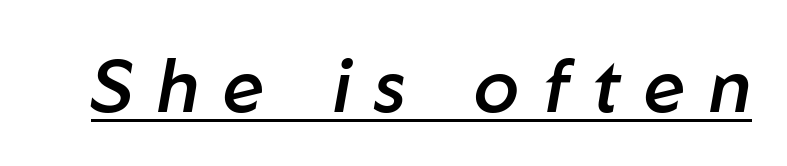
The image shows 74 px semibold type, italic (leaning right); set unusually wide letter spacing (+0.32 em), underlined; low stroke contrast and a medium x-height.
